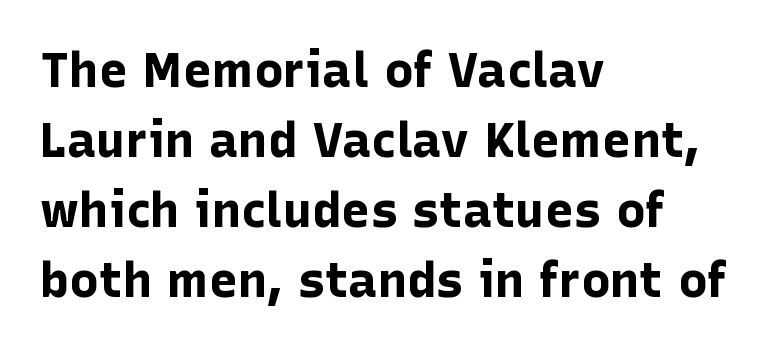
Q: Is the text bold? A: Yes.
Q: Is the text italic (slanted)? A: No, it is upright.
Q: Is the typeface a serif or a sans-serif typeface? A: Sans-serif.
Q: Is the text underlined? A: No.
Q: How is the paragraph aligned? A: Left-aligned.
Q: Is the spacing between letters normal or unusually wide? A: Normal.
Q: Is the spacing between lines tight, normal or loose? A: Normal.
Q: Width (condensed, normal, or wide)? A: Normal.
Q: Stroke contrast? A: Low.
Q: x-height? A: Medium.
Q: Monospaced? A: No.
